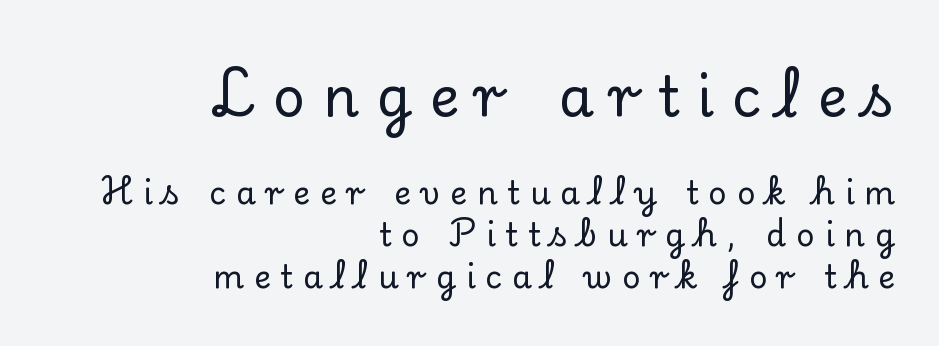
Compare the two chunks: the upper has the greater cap height. The designer left line spacing at the default. The letters advance in unequal steps, a hallmark of proportional type. This sample uses a serif face. This rendering uses right alignment, leaving the left contour irregular. Spacing between characters has been opened up far beyond the box default.
